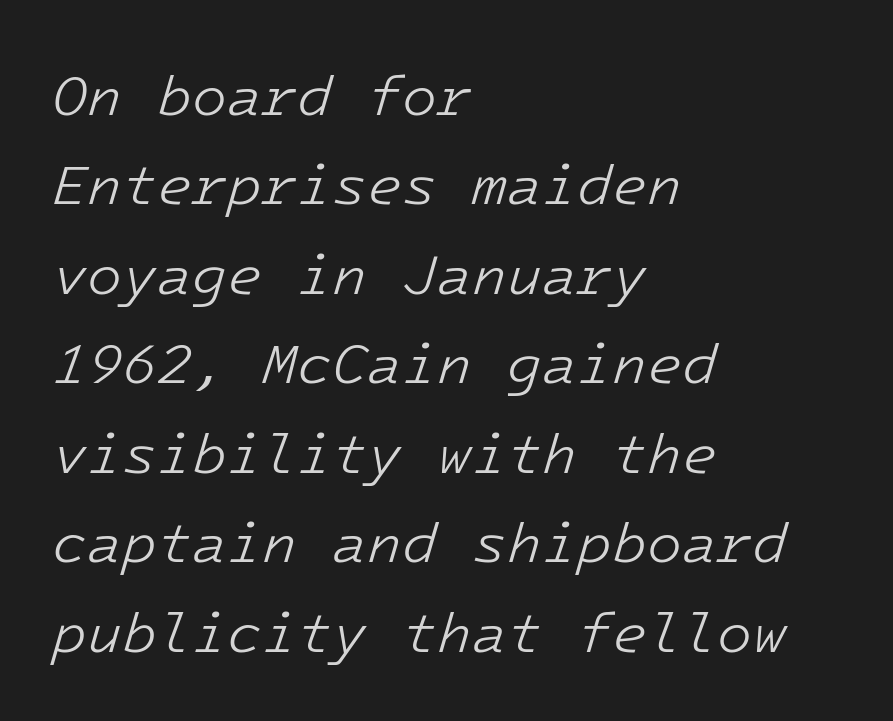
The image shows 57 px light type, italic (leaning right); set left-aligned, normal line spacing (1.57x), normal letter spacing, not underlined; low stroke contrast and a medium x-height.
